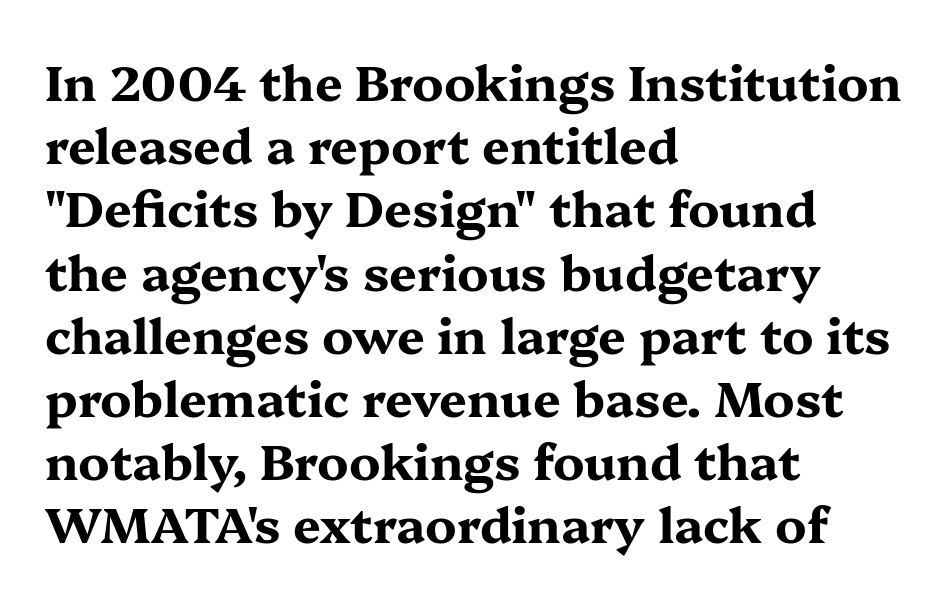
A typesetter would call this zero additional tracking. The passage is arranged the way most books set body copy — flush left. The letters stand upright; this is a roman face. The glyphs have the mass of a bold cut.
